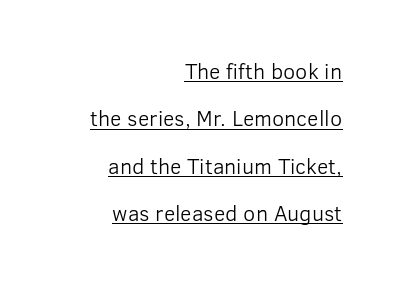
Q: Is the text bold? A: No.
Q: Is the text italic (slanted)? A: No, it is upright.
Q: Is the text underlined? A: Yes.
Q: How is the paragraph aligned? A: Right-aligned.
Q: Is the spacing between letters normal or unusually wide? A: Normal.
Q: Is the spacing between lines tight, normal or loose? A: Loose.
